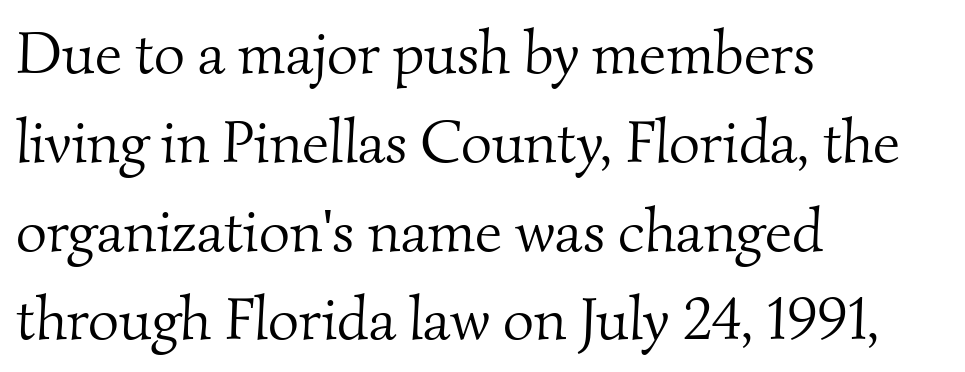
The image shows 60 px light serif type; set left-aligned, normal line spacing (1.48x), normal letter spacing, not underlined; medium stroke contrast and a small x-height.
